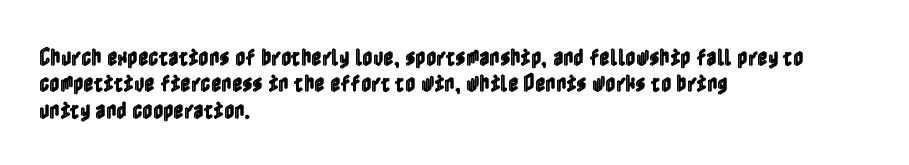
Default kerning and tracking; the words read as compact shapes. Evenly set lines give the paragraph a standard silhouette. In CSS terms this would be text-align: left. A bare baseline throughout the passage. Every character sits straight up, as roman type does.
